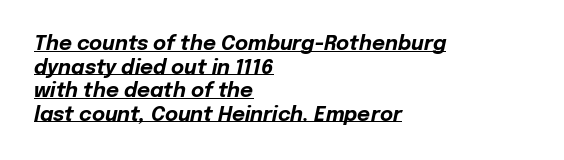
In terms of weight, the rendering is a true, heavy bold. Observe the lean: these are italic letterforms. Somebody hit Ctrl+U on this one — the words are underlined. Compared with typical body copy, the letter spacing here is the same. The setting favours the left margin, as ordinary paragraphs usually do.
